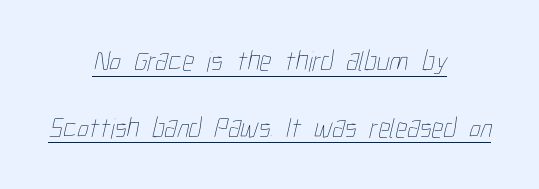
Q: Is the text bold? A: No.
Q: Is the text underlined? A: Yes.
Q: How is the paragraph aligned? A: Centered.
Q: Is the spacing between letters normal or unusually wide? A: Normal.
Q: Is the spacing between lines tight, normal or loose? A: Loose.
Q: Width (condensed, normal, or wide)? A: Condensed.
Q: Stroke contrast? A: Low.
Q: x-height? A: Medium.
Q: Monospaced? A: No.
